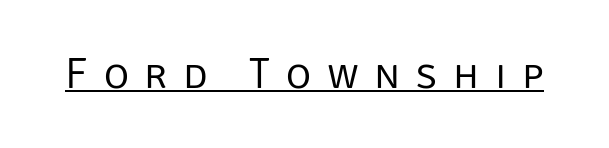
The image shows 43 px regular-weight sans-serif type, upright; set unusually wide letter spacing (+0.37 em), underlined; low stroke contrast and a large x-height.
